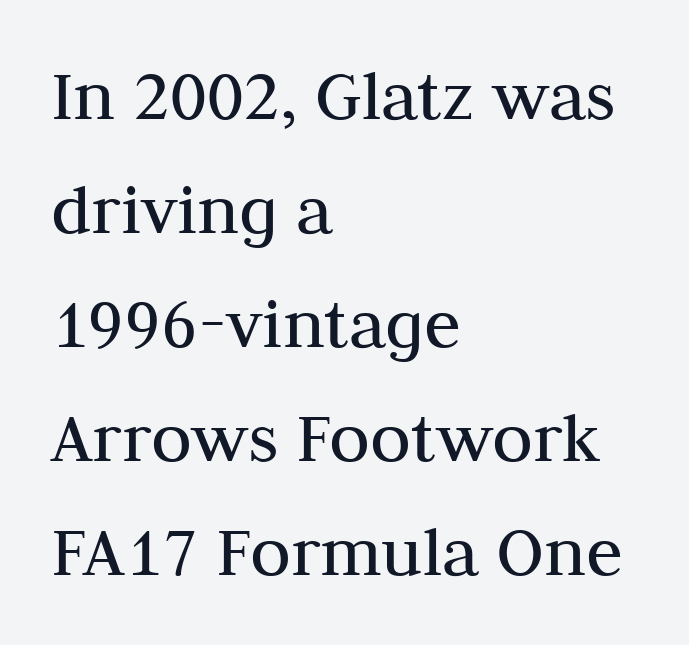
{"serif": "yes", "italic": "no", "bold": "no", "weight": "regular", "width": "normal", "stroke_contrast": "medium", "x_height": "medium", "monospaced": "no", "underline": "no", "align": "left", "line_spacing": "normal", "line_spacing_ratio": 1.52, "letter_spacing": "normal", "letter_spacing_em": 0.0, "glyph_px": 75}
